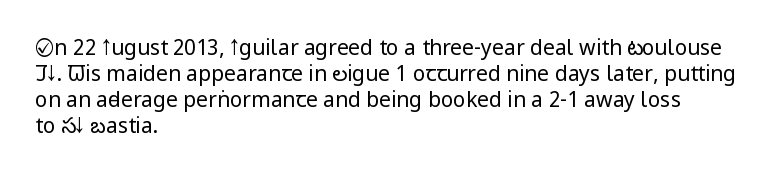
Q: Is the text bold? A: No.
Q: Is the text italic (slanted)? A: No, it is upright.
Q: Is the text underlined? A: No.
Q: How is the paragraph aligned? A: Left-aligned.
Q: Is the spacing between letters normal or unusually wide? A: Normal.
